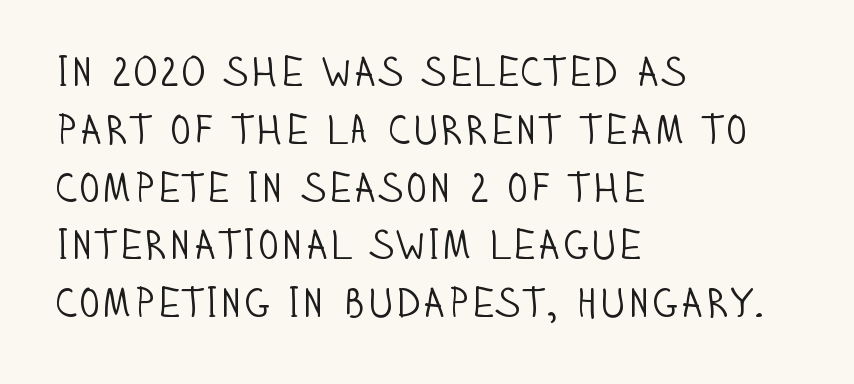
{"serif": "no", "italic": "no", "bold": "no", "weight": "light", "width": "condensed", "stroke_contrast": "low", "x_height": "large", "monospaced": "no", "underline": "no", "align": "left", "line_spacing": "normal", "line_spacing_ratio": 1.41, "letter_spacing": "normal", "letter_spacing_em": 0.0, "glyph_px": 41}
